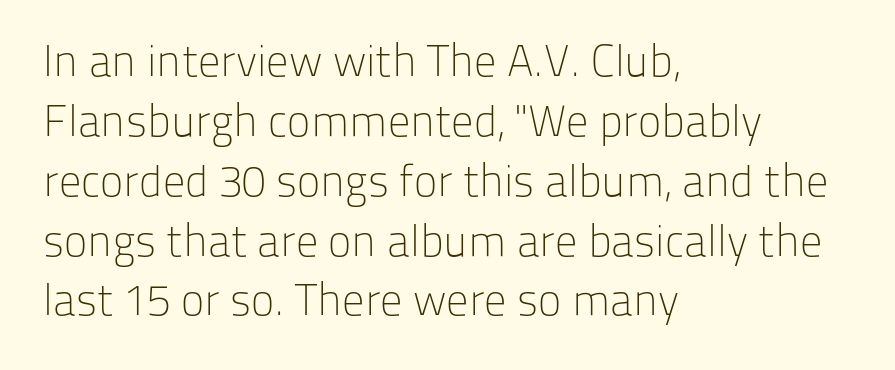
Q: Is the text bold? A: No.
Q: Is the text italic (slanted)? A: No, it is upright.
Q: Is the typeface a serif or a sans-serif typeface? A: Sans-serif.
Q: Is the text underlined? A: No.
Q: How is the paragraph aligned? A: Left-aligned.
Q: Is the spacing between letters normal or unusually wide? A: Normal.
Q: Is the spacing between lines tight, normal or loose? A: Normal.
Q: Width (condensed, normal, or wide)? A: Normal.
Q: Stroke contrast? A: Low.
Q: x-height? A: Medium.
Q: Monospaced? A: No.
